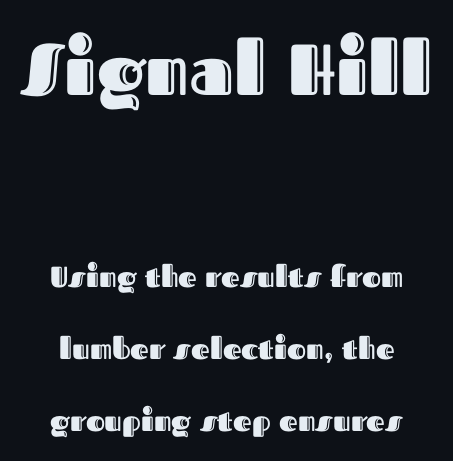
Q: Is the text italic (slanted)? A: No, it is upright.
Q: Is the text underlined? A: No.
Q: Is the spacing between letters normal or unusually wide? A: Normal.
Q: Is the spacing between lines tight, normal or loose? A: Loose.
Q: Which block of text is set in a larger size, the first (top) or the second (bottom)? A: The first (top) one.
Q: Width (condensed, normal, or wide)? A: Normal.
Q: x-height? A: Medium.
Q: Monospaced? A: No.
